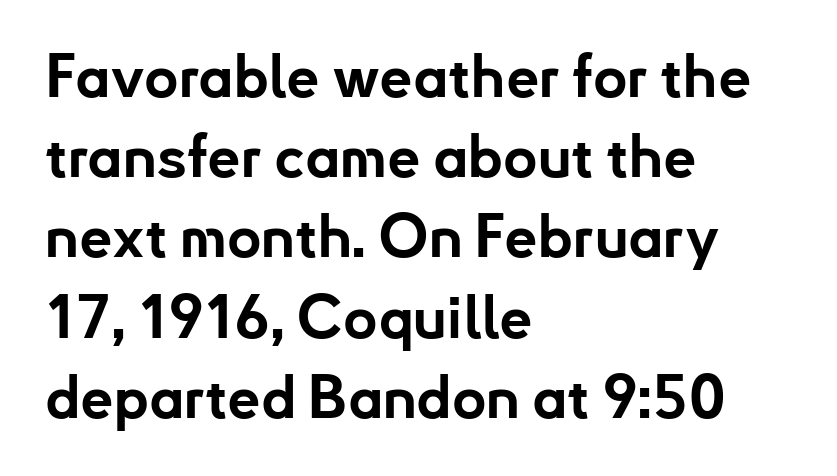
{"serif": "no", "italic": "no", "bold": "yes", "weight": "bold", "width": "normal", "stroke_contrast": "low", "x_height": "small", "monospaced": "no", "underline": "no", "align": "left", "line_spacing": "normal", "line_spacing_ratio": 1.36, "letter_spacing": "normal", "letter_spacing_em": 0.0, "glyph_px": 59}
